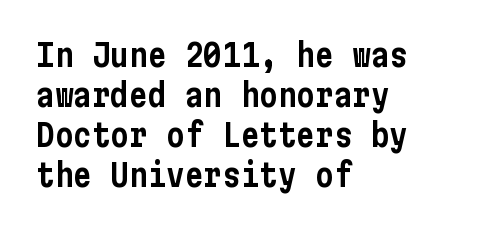
Examine the stroke ends and you'll find no serifs. Leading: standard. Standard letterfit; no display-style spreading of the glyphs. Every stem runs plumb, perpendicular to the baseline. Leftover space on each line is placed entirely after the last word.
